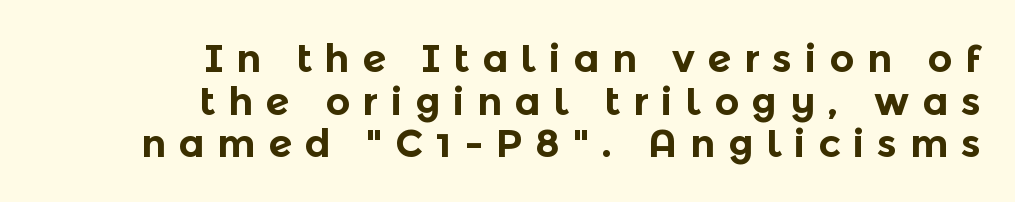
{"serif": "no", "italic": "no", "bold": "yes", "weight": "bold", "width": "normal", "x_height": "medium", "monospaced": "no", "underline": "no", "align": "right", "line_spacing": "tight", "line_spacing_ratio": 1.09, "letter_spacing": "wide", "letter_spacing_em": 0.32, "glyph_px": 39}
